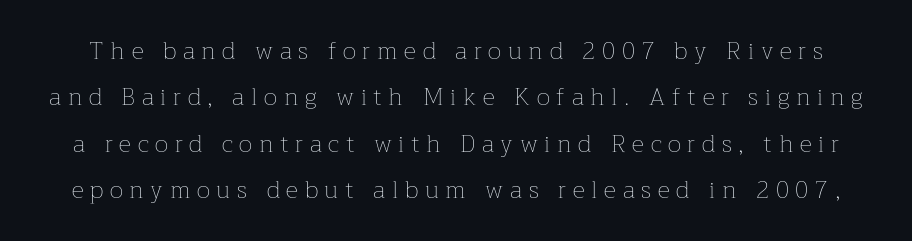
{"italic": "no", "bold": "no", "underline": "no", "line_spacing": "loose", "line_spacing_ratio": 1.93, "letter_spacing": "wide", "letter_spacing_em": 0.28, "glyph_px": 24}
